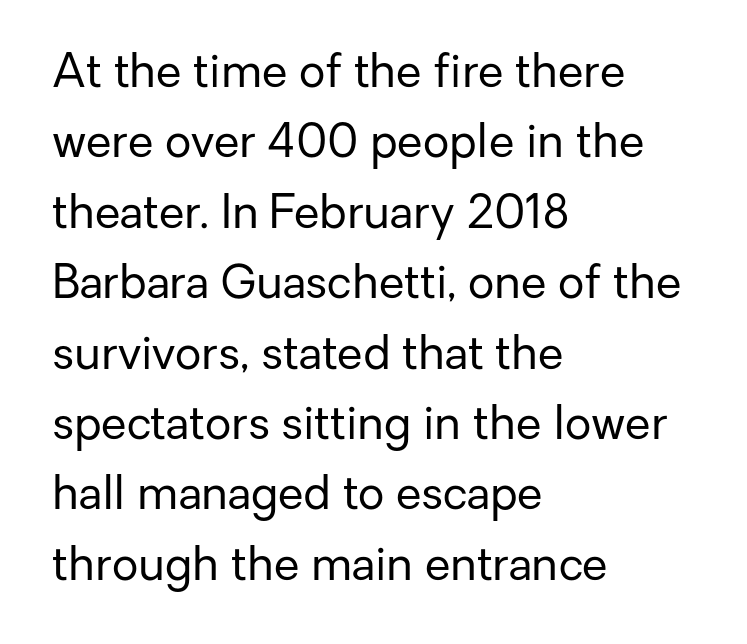
The image shows 46 px regular-weight sans-serif type, upright; set left-aligned, normal line spacing (1.53x), normal letter spacing, not underlined; low stroke contrast and a medium x-height.
